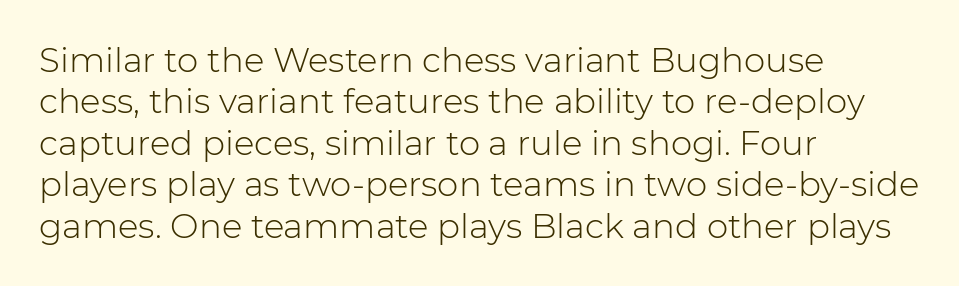
The image shows 34 px light sans-serif type, upright; set left-aligned, line spacing 1.22x, normal letter spacing, not underlined; low stroke contrast and a medium x-height.
